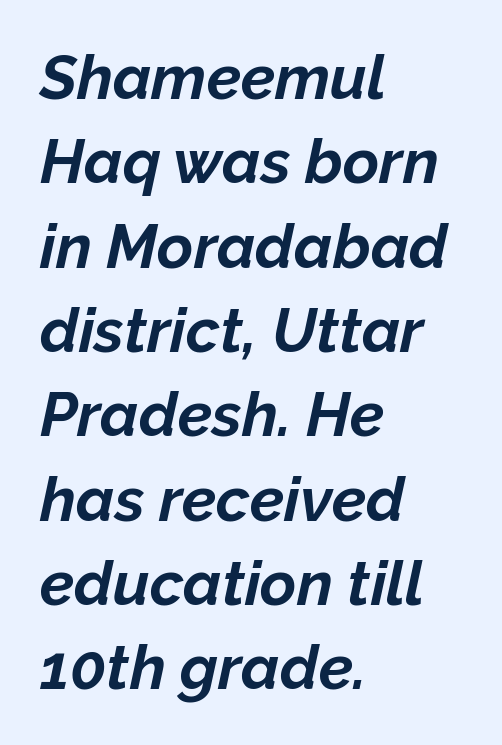
The image shows 62 px bold type, italic (leaning right); set left-aligned, normal line spacing (1.36x), normal letter spacing, not underlined; low stroke contrast and a medium x-height.
